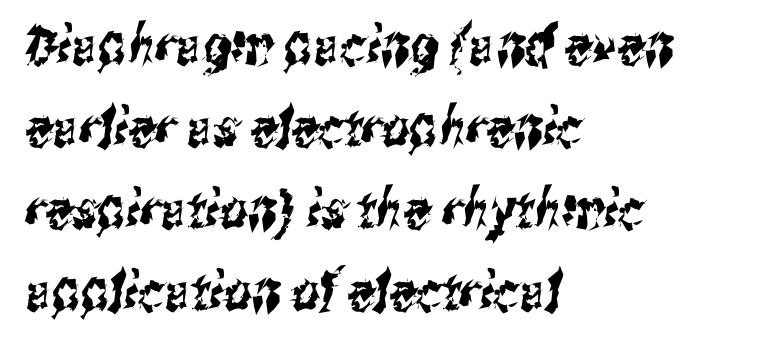
{"serif": "no", "width": "condensed", "stroke_contrast": "medium", "x_height": "medium", "monospaced": "no", "underline": "no", "align": "left", "line_spacing": "normal", "line_spacing_ratio": 1.52, "letter_spacing": "normal", "letter_spacing_em": 0.0, "glyph_px": 54}
